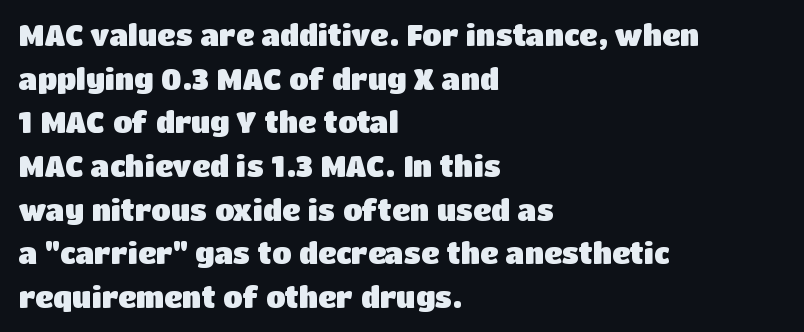
{"serif": "no", "italic": "no", "bold": "yes", "weight": "heavy", "width": "normal", "stroke_contrast": "low", "x_height": "large", "monospaced": "no", "underline": "no", "align": "left", "line_spacing": "normal", "line_spacing_ratio": 1.56, "letter_spacing": "normal", "letter_spacing_em": 0.0, "glyph_px": 28}
